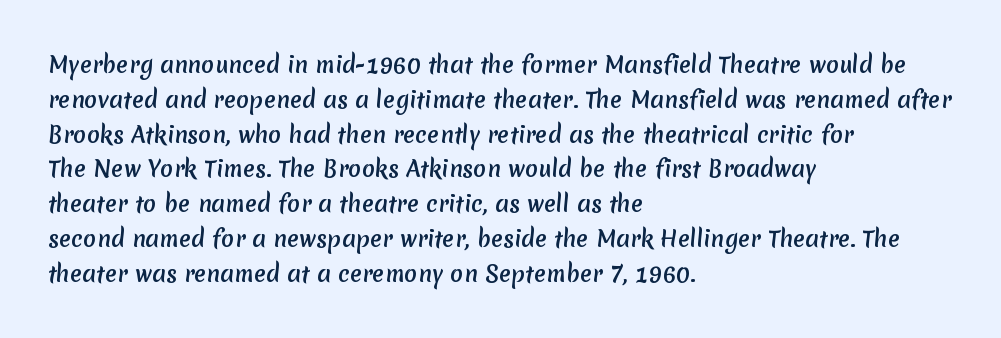
The image shows 22 px text type; set left-aligned, normal line spacing (1.58x), normal letter spacing, not underlined.
